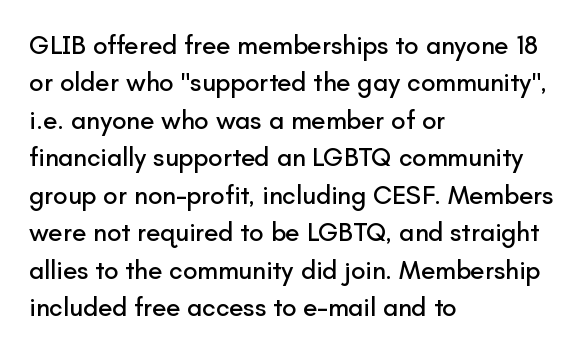
Q: Is the text italic (slanted)? A: No, it is upright.
Q: Is the text underlined? A: No.
Q: How is the paragraph aligned? A: Left-aligned.
Q: Is the spacing between letters normal or unusually wide? A: Normal.
Q: Is the spacing between lines tight, normal or loose? A: Normal.
